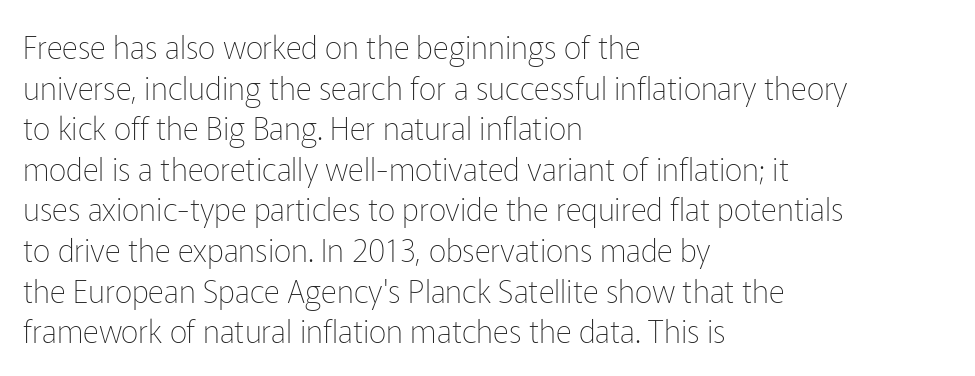
Q: Is the text bold? A: No.
Q: Is the text italic (slanted)? A: No, it is upright.
Q: Is the typeface a serif or a sans-serif typeface? A: Sans-serif.
Q: Is the text underlined? A: No.
Q: How is the paragraph aligned? A: Left-aligned.
Q: Is the spacing between letters normal or unusually wide? A: Normal.
Q: Is the spacing between lines tight, normal or loose? A: Normal.
Q: Width (condensed, normal, or wide)? A: Normal.
Q: Stroke contrast? A: Low.
Q: x-height? A: Medium.
Q: Monospaced? A: No.
